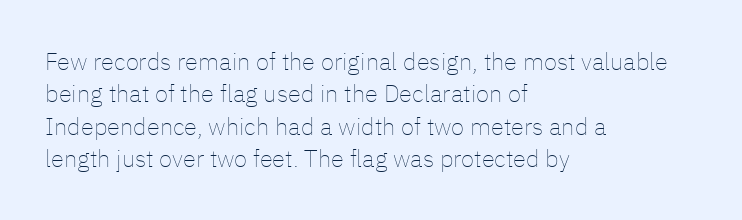
The typesetter chose a ragged-right arrangement here. In terms of letterspacing, this is plain default setting. Descenders hang freely into open space. A typesetter would call this leading conventional body-copy spacing. Stems and bowls with no extra thickness — not bold.
